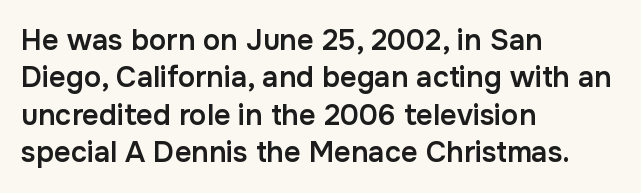
Just letters on the line, the space beneath them empty. The passage shown is typeset with a sans-serif family. The typesetting leans somewhat heavy: a semibold. How are the letters spaced? Ordinarily, with no added tracking. The rows are spaced the way most documents space them.
